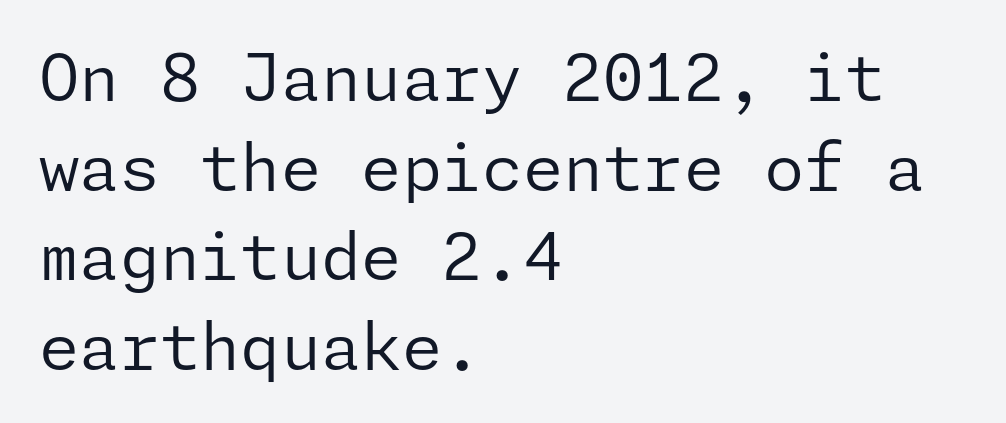
The image shows 65 px regular-weight sans-serif type, upright; set left-aligned, normal line spacing (1.38x), normal letter spacing, not underlined; low stroke contrast and a medium x-height.
